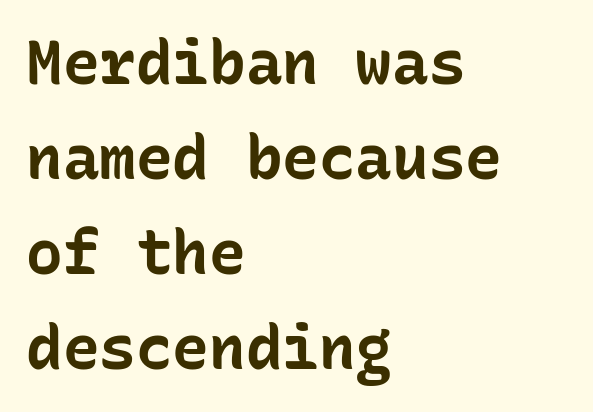
{"serif": "no", "italic": "no", "bold": "yes", "weight": "bold", "width": "normal", "stroke_contrast": "low", "x_height": "medium", "monospaced": "yes", "underline": "no", "align": "left", "line_spacing": "normal", "line_spacing_ratio": 1.56, "letter_spacing": "normal", "letter_spacing_em": 0.0, "glyph_px": 61}
